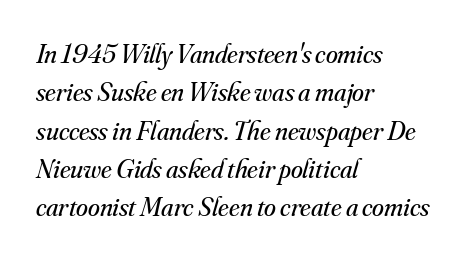
{"italic": "yes", "lean": "right", "slant_degrees": 16, "bold": "no", "underline": "no", "align": "left", "line_spacing": "normal", "line_spacing_ratio": 1.42, "letter_spacing": "normal", "letter_spacing_em": 0.0, "glyph_px": 27}
